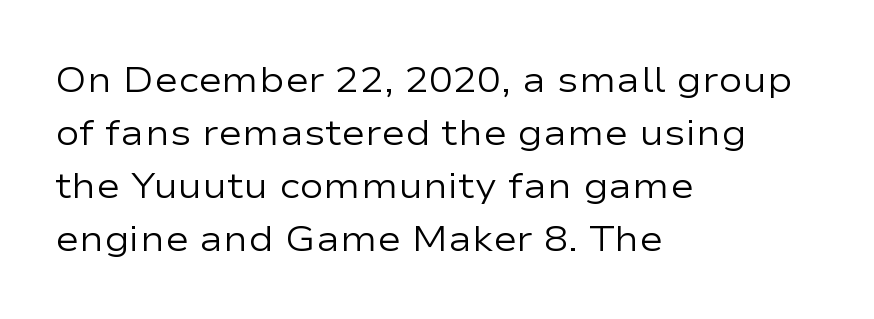
The rendering uses a moderate line-height, typical for paragraphs. The horizontal fit of the characters is conventional and even. A student would call this left alignment; a typographer would say flush left, rag right. This is roman type, the default non-slanted kind.
